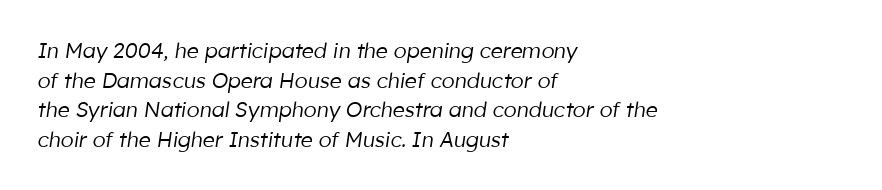
The image shows 21 px text type, italic (leaning right); set left-aligned, normal line spacing (1.41x), normal letter spacing, not underlined.
